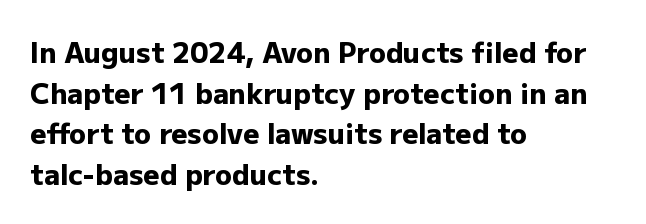
The image shows 28 px heavy sans-serif type, upright; set left-aligned, normal line spacing (1.45x), normal letter spacing, not underlined; low stroke contrast and a medium x-height.
